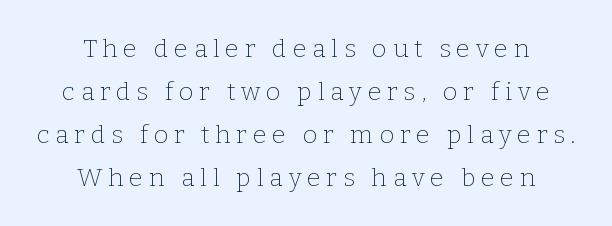
Q: Is the text bold? A: No.
Q: Is the text italic (slanted)? A: No, it is upright.
Q: Is the text underlined? A: No.
Q: How is the paragraph aligned? A: Centered.
Q: Is the spacing between letters normal or unusually wide? A: Unusually wide.
